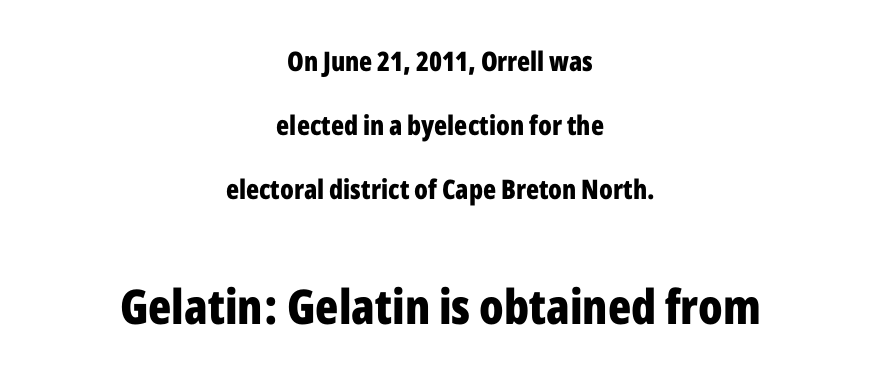
Q: Is the text bold? A: Yes.
Q: Is the text italic (slanted)? A: No, it is upright.
Q: Is the typeface a serif or a sans-serif typeface? A: Sans-serif.
Q: Is the text underlined? A: No.
Q: How is the paragraph aligned? A: Centered.
Q: Is the spacing between letters normal or unusually wide? A: Normal.
Q: Is the spacing between lines tight, normal or loose? A: Loose.
Q: Which block of text is set in a larger size, the first (top) or the second (bottom)? A: The second (bottom) one.
Q: Width (condensed, normal, or wide)? A: Condensed.
Q: Stroke contrast? A: Low.
Q: x-height? A: Medium.
Q: Monospaced? A: No.
